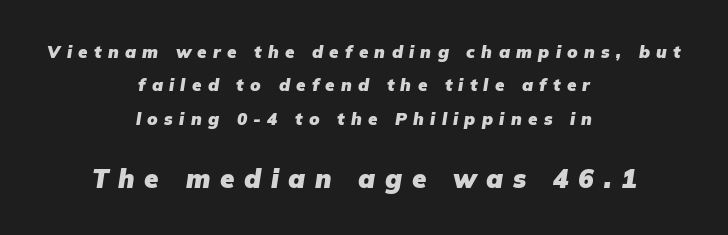
Q: Is the text bold? A: Yes.
Q: Is the text italic (slanted)? A: Yes, it leans right by about 9 degrees.
Q: Is the text underlined? A: No.
Q: How is the paragraph aligned? A: Centered.
Q: Is the spacing between letters normal or unusually wide? A: Unusually wide.
Q: Is the spacing between lines tight, normal or loose? A: Loose.
Q: Which block of text is set in a larger size, the first (top) or the second (bottom)? A: The second (bottom) one.
